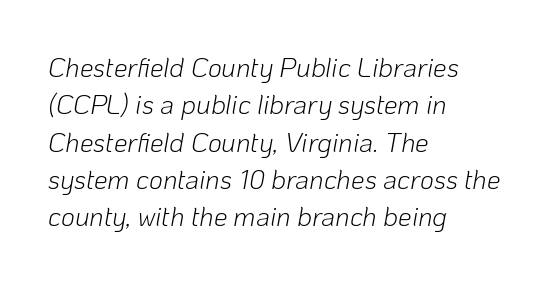
{"italic": "yes", "lean": "right", "slant_degrees": 10, "bold": "no", "underline": "no", "align": "left", "line_spacing": "normal", "line_spacing_ratio": 1.38, "letter_spacing": "normal", "letter_spacing_em": 0.0, "glyph_px": 27}
